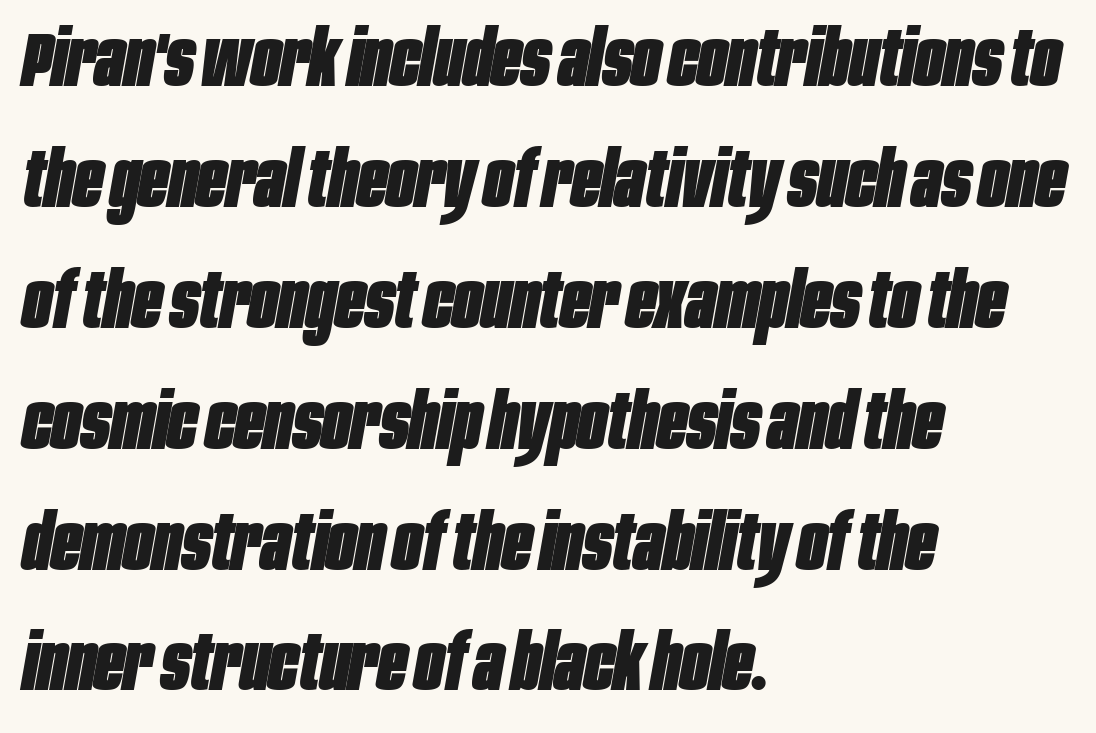
Q: Is the text bold? A: Yes.
Q: Is the text italic (slanted)? A: Yes, it leans right by about 10 degrees.
Q: Is the text underlined? A: No.
Q: How is the paragraph aligned? A: Left-aligned.
Q: Is the spacing between letters normal or unusually wide? A: Normal.
Q: Is the spacing between lines tight, normal or loose? A: Normal.
Q: Width (condensed, normal, or wide)? A: Condensed.
Q: Stroke contrast? A: Low.
Q: x-height? A: Large.
Q: Monospaced? A: No.
